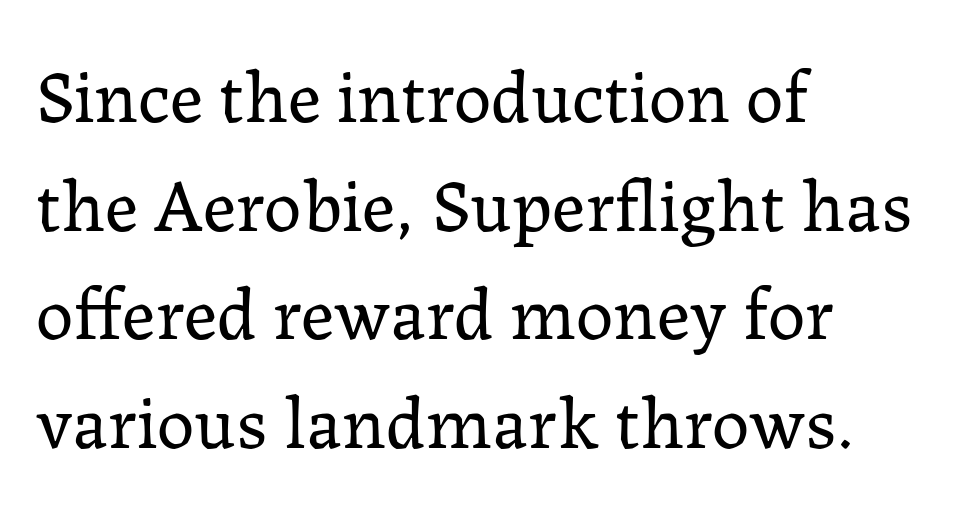
{"serif": "yes", "italic": "no", "bold": "no", "weight": "regular", "width": "normal", "stroke_contrast": "low", "x_height": "medium", "monospaced": "no", "underline": "no", "align": "left", "line_spacing": "normal", "line_spacing_ratio": 1.45, "letter_spacing": "normal", "letter_spacing_em": 0.0, "glyph_px": 75}
